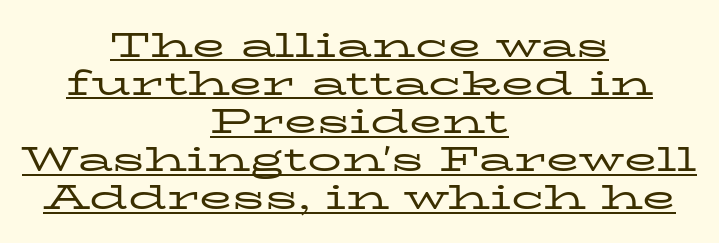
Nobody touched the tracking dial on this one. Typeset on center — no edge is straight. Font category for this specimen: serif. Does the leading feel generous? Not at all — it's pinched.
